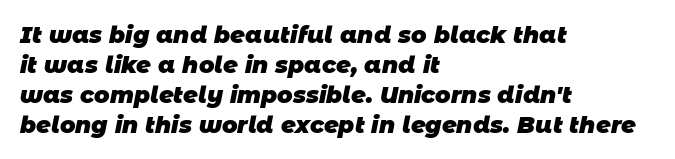
Q: Is the text bold? A: Yes.
Q: Is the text underlined? A: No.
Q: How is the paragraph aligned? A: Left-aligned.
Q: Is the spacing between letters normal or unusually wide? A: Normal.
Q: Is the spacing between lines tight, normal or loose? A: Normal.
